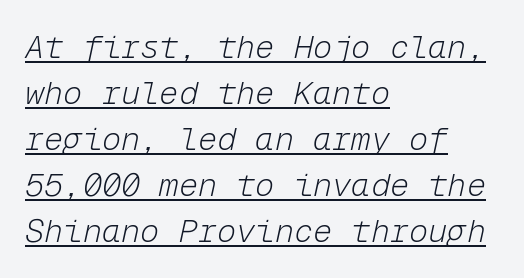
{"italic": "yes", "lean": "right", "slant_degrees": 12, "bold": "no", "weight": "light", "width": "normal", "stroke_contrast": "low", "x_height": "medium", "monospaced": "yes", "underline": "yes", "align": "left", "line_spacing": "normal", "line_spacing_ratio": 1.44, "letter_spacing": "normal", "letter_spacing_em": 0.0, "glyph_px": 32}
